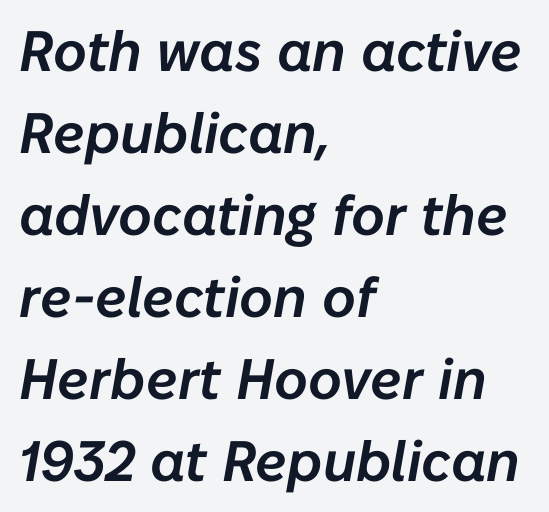
Q: Is the text italic (slanted)? A: Yes, it leans right by about 10 degrees.
Q: Is the text underlined? A: No.
Q: How is the paragraph aligned? A: Left-aligned.
Q: Is the spacing between letters normal or unusually wide? A: Normal.
Q: Is the spacing between lines tight, normal or loose? A: Normal.
Q: Width (condensed, normal, or wide)? A: Normal.
Q: Stroke contrast? A: Low.
Q: x-height? A: Medium.
Q: Monospaced? A: No.
